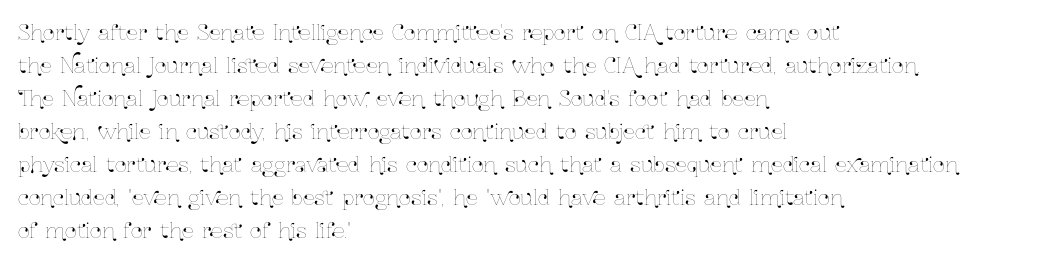
Q: Is the text italic (slanted)? A: No, it is upright.
Q: Is the text underlined? A: No.
Q: How is the paragraph aligned? A: Left-aligned.
Q: Is the spacing between letters normal or unusually wide? A: Normal.
Q: Is the spacing between lines tight, normal or loose? A: Normal.
